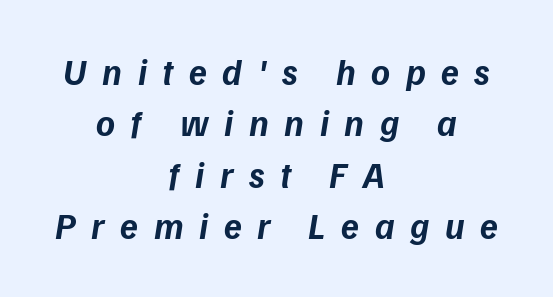
One glance says typical: line gaps are just what's usual. No feet cap the strokes, marking this as sans-serif type. The passage shown has open, widely tracked lettering throughout. Any mark beneath the type? The region is blank.
